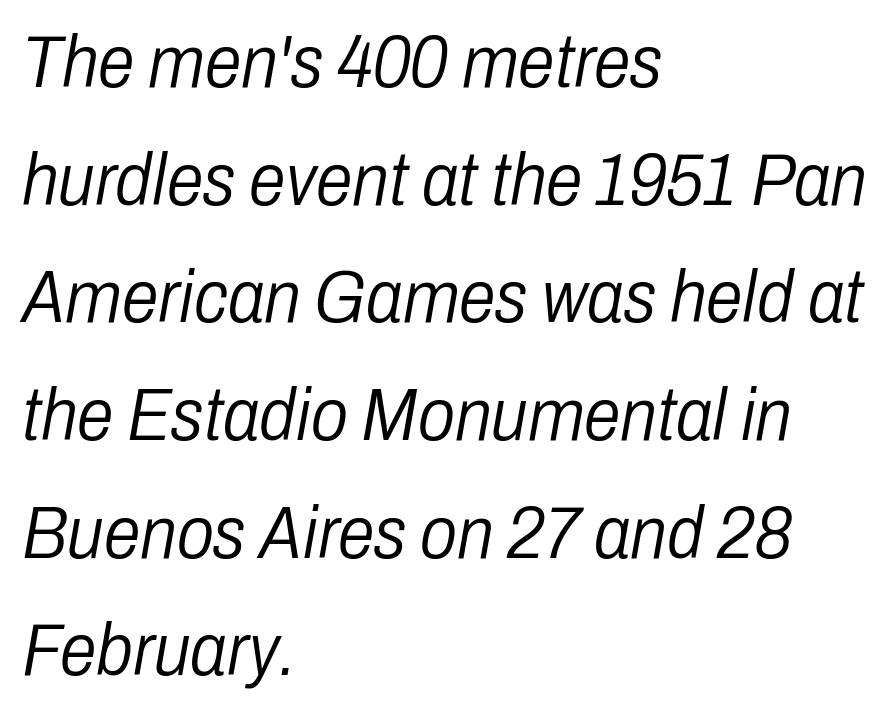
Q: Is the text bold? A: No.
Q: Is the text italic (slanted)? A: Yes, it leans right by about 10 degrees.
Q: Is the text underlined? A: No.
Q: How is the paragraph aligned? A: Left-aligned.
Q: Is the spacing between letters normal or unusually wide? A: Normal.
Q: Is the spacing between lines tight, normal or loose? A: Normal.
Q: Width (condensed, normal, or wide)? A: Condensed.
Q: Stroke contrast? A: Low.
Q: x-height? A: Medium.
Q: Monospaced? A: No.
